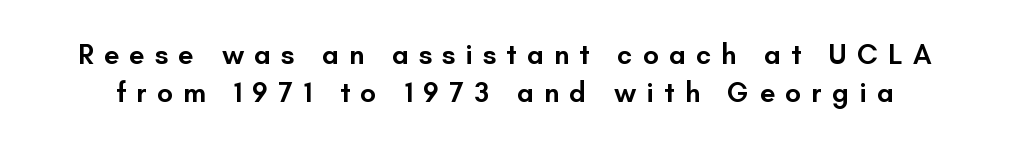
Q: Is the text bold? A: Semi-bold.
Q: Is the text italic (slanted)? A: No, it is upright.
Q: Is the typeface a serif or a sans-serif typeface? A: Sans-serif.
Q: Is the text underlined? A: No.
Q: Is the spacing between letters normal or unusually wide? A: Unusually wide.
Q: Is the spacing between lines tight, normal or loose? A: Normal.
Q: Width (condensed, normal, or wide)? A: Normal.
Q: Stroke contrast? A: Low.
Q: x-height? A: Small.
Q: Monospaced? A: No.
